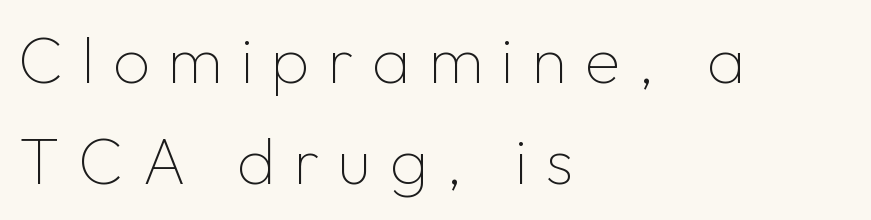
Lines of text with bare space underneath. Style check: upright. Is the letter spacing exaggerated? Yes — the characters are pushed far apart. Unbolded letterforms with no extra heft.
